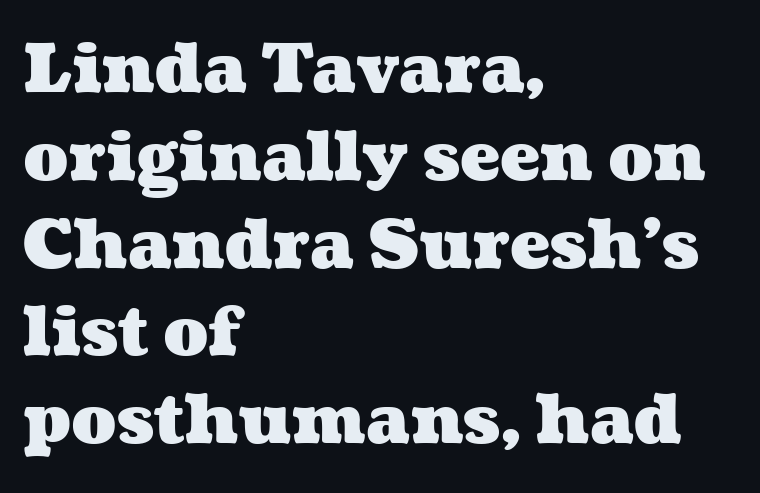
Q: Is the text bold? A: Yes.
Q: Is the text underlined? A: No.
Q: How is the paragraph aligned? A: Left-aligned.
Q: Is the spacing between letters normal or unusually wide? A: Normal.
Q: Is the spacing between lines tight, normal or loose? A: Normal.
Q: Width (condensed, normal, or wide)? A: Wide.
Q: Stroke contrast? A: Medium.
Q: x-height? A: Medium.
Q: Monospaced? A: No.
